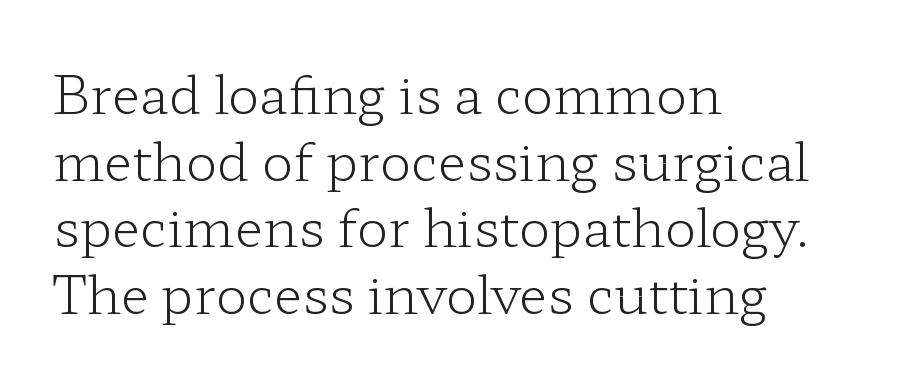
Vertical stems look standard width or narrower in stroke. Unlike a clean sans, this face finishes its strokes with serifs. Italic? Not at all — the glyphs are vertical. The text block is weighted toward the left margin, trailing off unevenly rightward.
